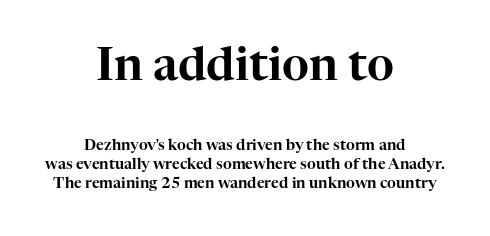
Q: Is the text italic (slanted)? A: No, it is upright.
Q: Is the typeface a serif or a sans-serif typeface? A: Serif.
Q: Is the text underlined? A: No.
Q: How is the paragraph aligned? A: Centered.
Q: Is the spacing between letters normal or unusually wide? A: Normal.
Q: Is the spacing between lines tight, normal or loose? A: Normal.
Q: Which block of text is set in a larger size, the first (top) or the second (bottom)? A: The first (top) one.
Q: Width (condensed, normal, or wide)? A: Normal.
Q: Stroke contrast? A: High.
Q: x-height? A: Medium.
Q: Monospaced? A: No.
